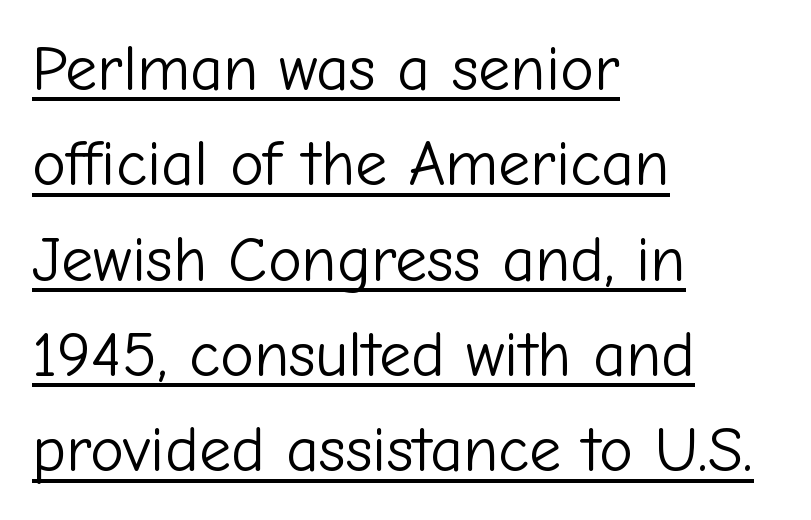
The image shows 64 px light sans-serif type, upright; set left-aligned, normal line spacing (1.49x), normal letter spacing, underlined; low stroke contrast and a medium x-height.
